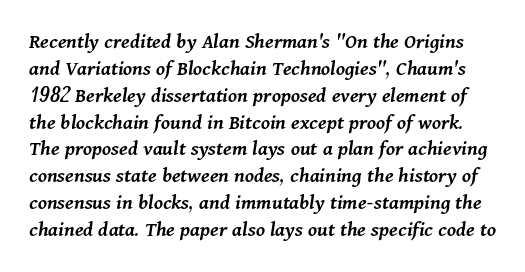
Q: Is the text bold? A: Semi-bold.
Q: Is the text italic (slanted)? A: Yes, it leans right by about 11 degrees.
Q: Is the text underlined? A: No.
Q: Is the spacing between letters normal or unusually wide? A: Normal.
